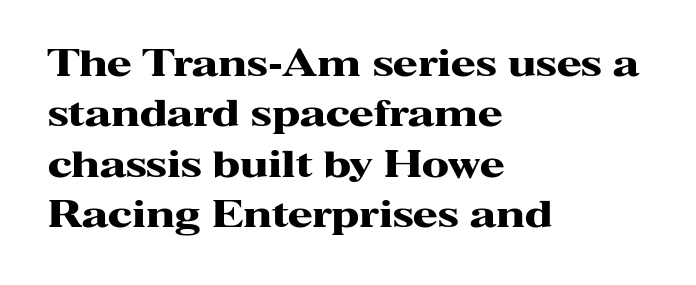
The characters look thick and weighty, a clear bold. A typesetter would call this proportional, since set widths differ per character. The lines in this sample share a left origin and differ only in where they stop. Observe the ordinary spacing: letters are neighbours, not strangers. These lines were composed using upright roman letters. Baseline-to-baseline distance is the conventional proportion of letter height.
